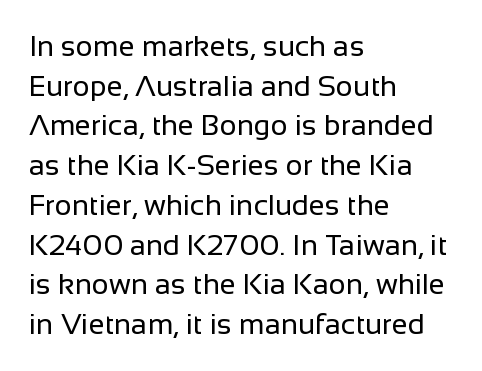
Q: Is the text bold? A: No.
Q: Is the text italic (slanted)? A: No, it is upright.
Q: Is the typeface a serif or a sans-serif typeface? A: Sans-serif.
Q: Is the text underlined? A: No.
Q: How is the paragraph aligned? A: Left-aligned.
Q: Is the spacing between letters normal or unusually wide? A: Normal.
Q: Is the spacing between lines tight, normal or loose? A: Normal.
Q: Width (condensed, normal, or wide)? A: Normal.
Q: Stroke contrast? A: Low.
Q: x-height? A: Medium.
Q: Monospaced? A: No.
